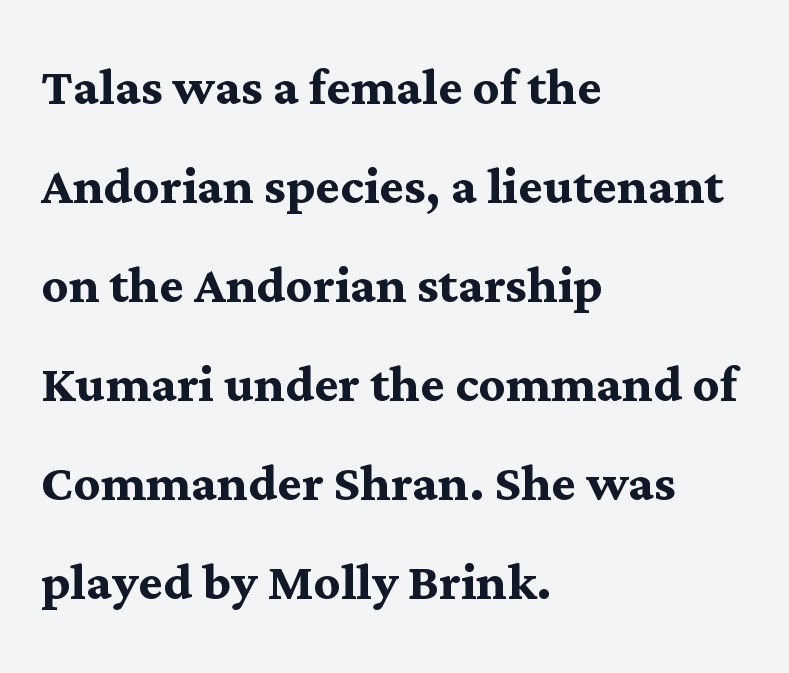
The image shows 66 px semibold serif type, upright; set left-aligned, normal line spacing (1.5x), normal letter spacing, not underlined; medium stroke contrast and a medium x-height.
